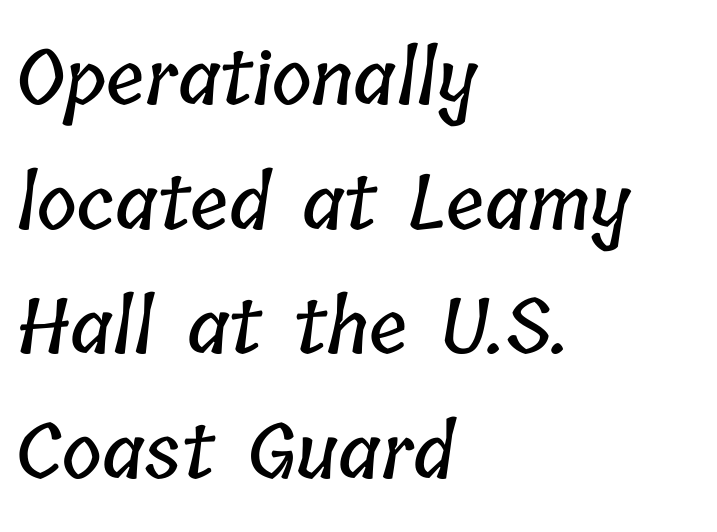
{"width": "condensed", "stroke_contrast": "low", "x_height": "medium", "monospaced": "no", "underline": "no", "align": "left", "line_spacing": "normal", "line_spacing_ratio": 1.64, "letter_spacing": "normal", "letter_spacing_em": 0.0, "glyph_px": 76}
